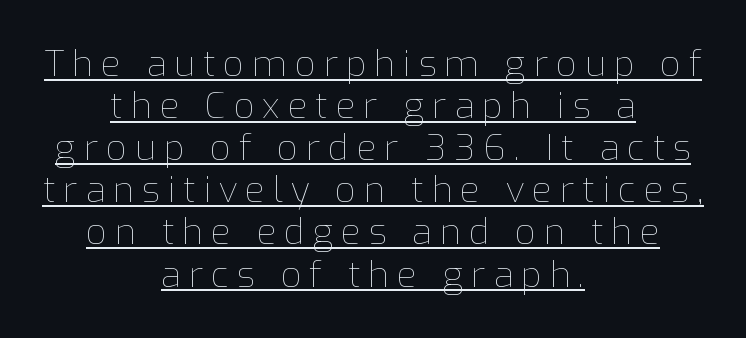
The image shows 36 px thin type, upright; set centered, line spacing 1.17x, unusually wide letter spacing (+0.22 em), underlined; low stroke contrast and a medium x-height.
